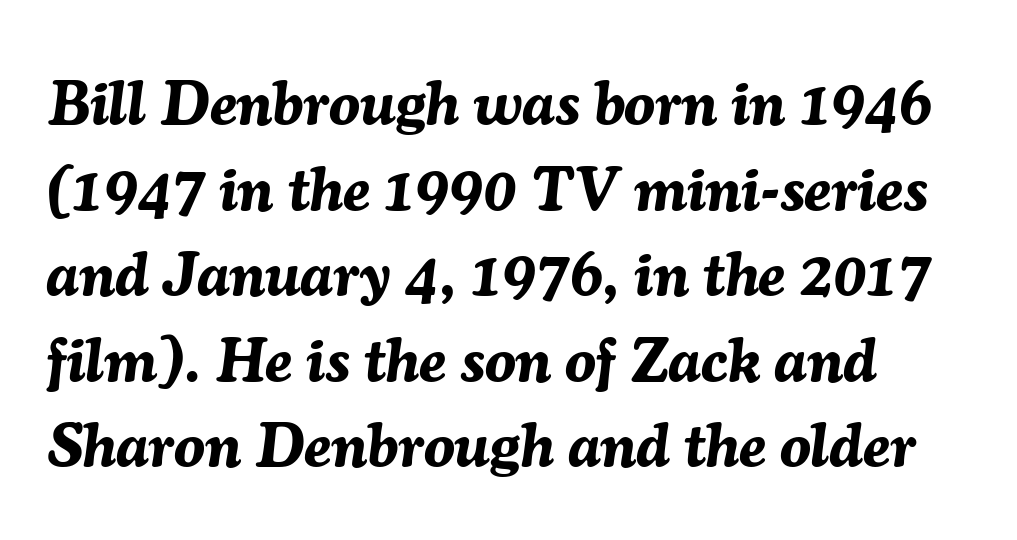
{"italic": "yes", "lean": "right", "slant_degrees": 7, "bold": "yes", "weight": "bold", "width": "normal", "stroke_contrast": "medium", "x_height": "medium", "monospaced": "no", "underline": "no", "align": "left", "line_spacing": "normal", "line_spacing_ratio": 1.38, "letter_spacing": "normal", "letter_spacing_em": 0.0, "glyph_px": 62}
